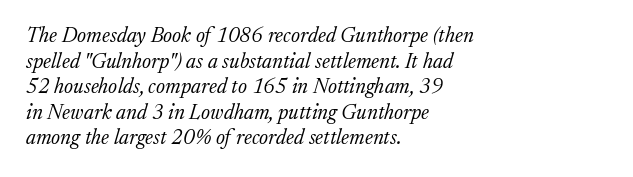
Leftover space on each line is placed entirely after the last word. The strokes are not fattened; the text isn't bold. This rendering leaves character spacing at its baseline value. Characters are canted at an angle relative to the baseline's perpendicular.
